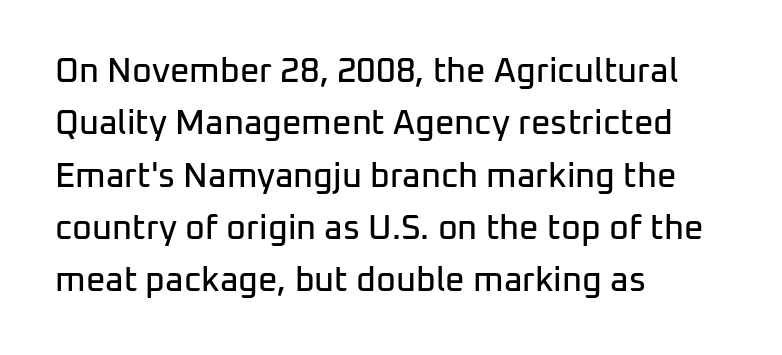
Q: Is the text italic (slanted)? A: No, it is upright.
Q: Is the typeface a serif or a sans-serif typeface? A: Sans-serif.
Q: Is the text underlined? A: No.
Q: How is the paragraph aligned? A: Left-aligned.
Q: Is the spacing between letters normal or unusually wide? A: Normal.
Q: Is the spacing between lines tight, normal or loose? A: Normal.
Q: Width (condensed, normal, or wide)? A: Normal.
Q: Stroke contrast? A: Low.
Q: x-height? A: Medium.
Q: Monospaced? A: No.
